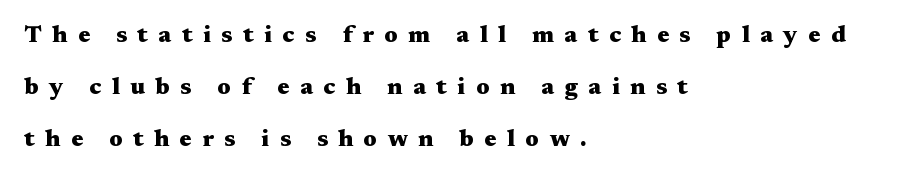
Is there any slant? The stems are plumb. Spacing between characters has been opened up far beyond the box default. Each line starts at the same left margin while the right side varies. Baseline-to-baseline distance is far greater than the letter height. The strokes are fattened all the way to bold. Honestly, there is no underline to notice here at all.
